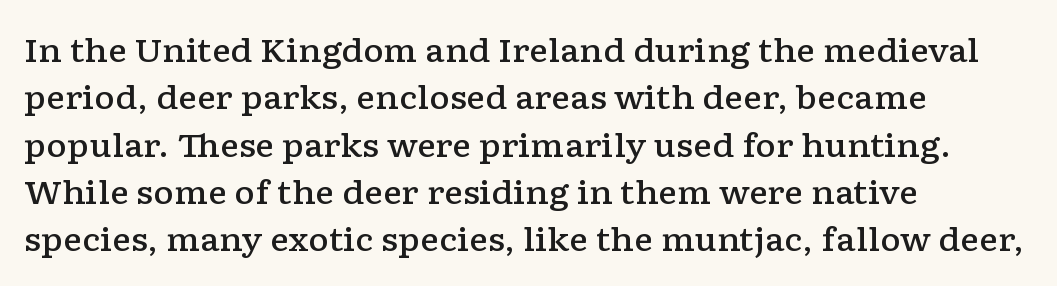
The image shows 32 px semibold, wide serif type, upright; set left-aligned, normal line spacing (1.48x), normal letter spacing, not underlined; low stroke contrast and a medium x-height.
